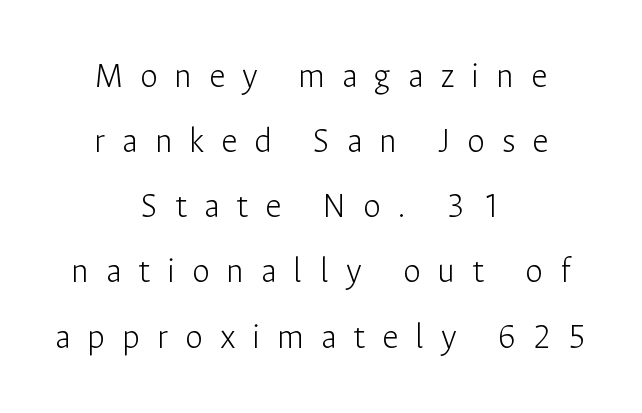
Reading down the block, each line starts at a different indent, mirrored at its end. The font is comparable to plain body text, perhaps lighter. Each letter keeps its own natural width here, so spacing adapts to shape. It's the straight-up-and-down kind of type. Lines of text with bare space underneath.
